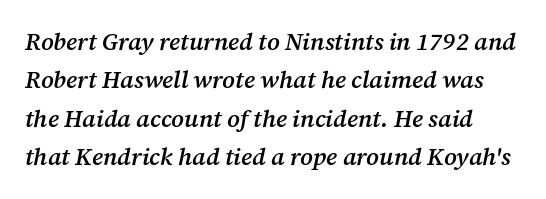
Observe the ordinary spacing: letters are neighbours, not strangers. Quick note: underline off. Normally led — the rows are evenly, conventionally spaced. The typesetting leans somewhat heavy: a semibold. The lettering tilts uniformly, giving the passage an italic look.
